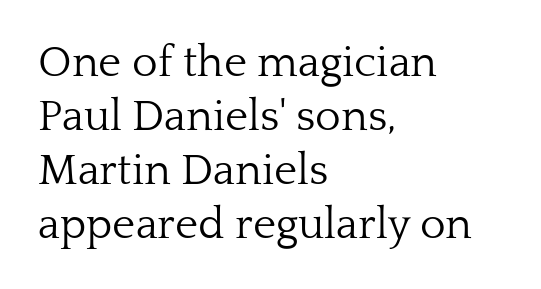
The image shows 44 px light serif type, upright; set left-aligned, line spacing 1.23x, normal letter spacing, not underlined; low stroke contrast and a medium x-height.
